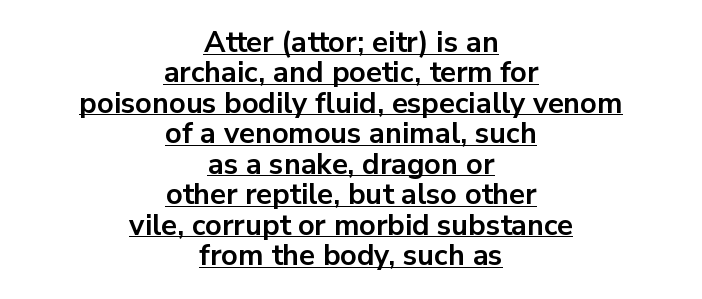
{"serif": "no", "italic": "no", "bold": "yes", "weight": "bold", "width": "normal", "stroke_contrast": "low", "x_height": "medium", "monospaced": "no", "underline": "yes", "align": "center", "line_spacing": "tight", "line_spacing_ratio": 1.05, "letter_spacing": "normal", "letter_spacing_em": 0.0, "glyph_px": 29}
